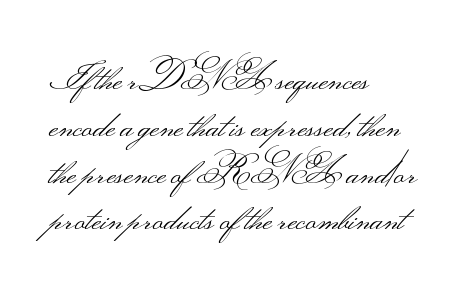
The image shows 36 px light, wide sans-serif type; set left-aligned, normal line spacing (1.3x), normal letter spacing, not underlined; medium stroke contrast.
